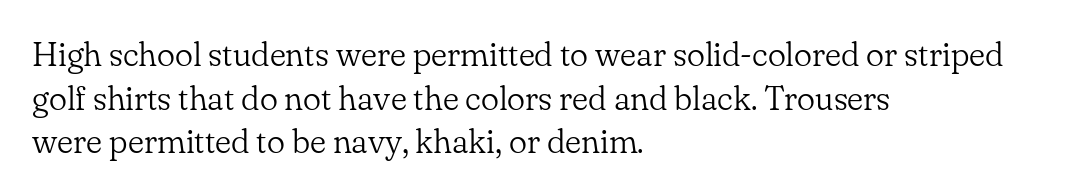
{"serif": "yes", "italic": "no", "bold": "no", "weight": "light", "width": "normal", "stroke_contrast": "low", "x_height": "small", "monospaced": "no", "underline": "no", "align": "left", "line_spacing": "normal", "line_spacing_ratio": 1.28, "letter_spacing": "normal", "letter_spacing_em": 0.0, "glyph_px": 34}
